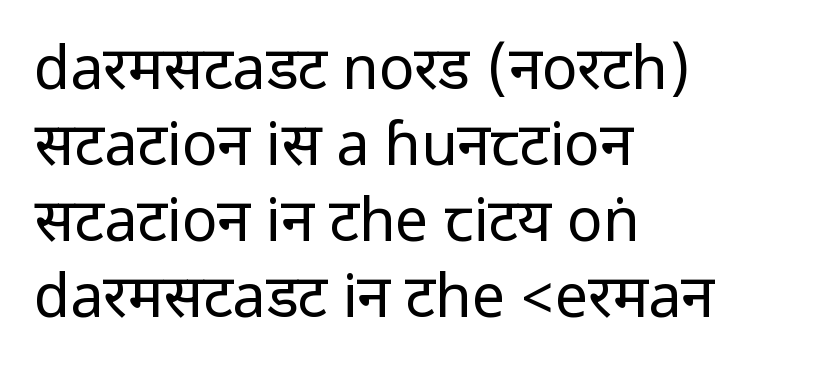
Successive baselines arrive at the customary interval. Tracking value appears to be zero — textbook default spacing. Designer's note — italics off, roman on. The typesetting does not lean heavy: it is not bold.
